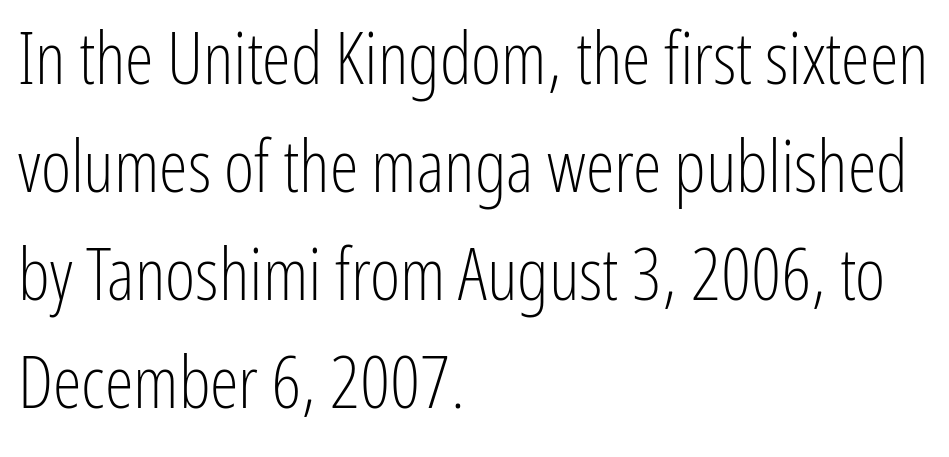
Line spacing here is normal. Note the varied advance widths — an 'i' is clearly narrower than an 'm'. Stroke thickness stays within the range of a standard reading face or lighter. The string is rendered with underlining switched off.
